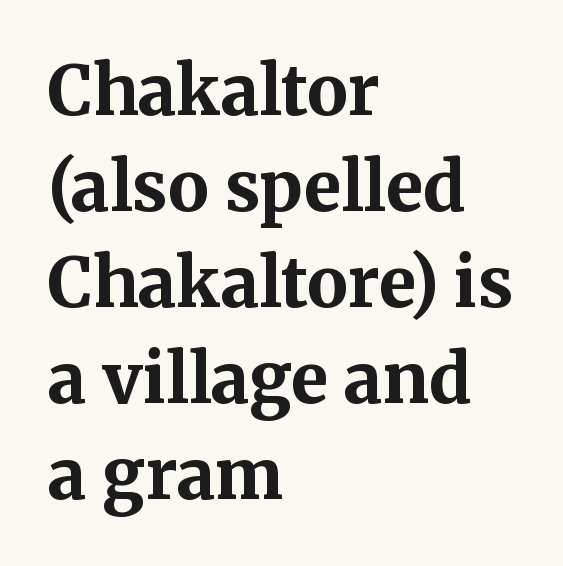
{"serif": "yes", "italic": "no", "bold": "yes", "weight": "bold", "width": "normal", "stroke_contrast": "medium", "x_height": "medium", "monospaced": "no", "underline": "no", "align": "left", "line_spacing": "normal", "line_spacing_ratio": 1.41, "letter_spacing": "normal", "letter_spacing_em": 0.0, "glyph_px": 68}
